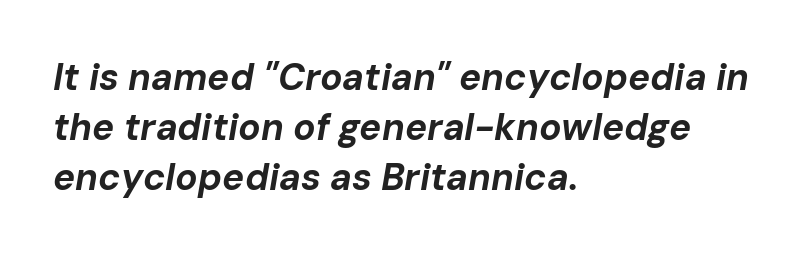
{"italic": "yes", "lean": "right", "slant_degrees": 10, "bold": "yes", "weight": "bold", "width": "normal", "stroke_contrast": "low", "x_height": "medium", "monospaced": "no", "underline": "no", "align": "left", "line_spacing": "normal", "line_spacing_ratio": 1.35, "letter_spacing": "normal", "letter_spacing_em": 0.0, "glyph_px": 37}
